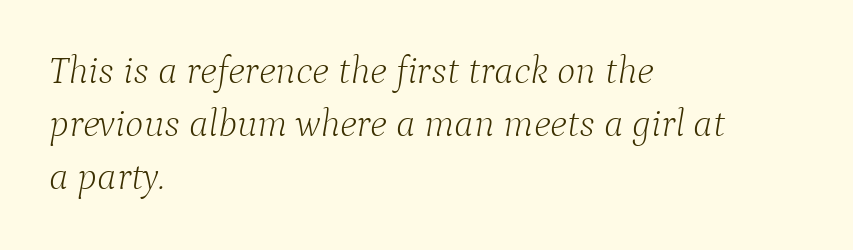
{"serif": "yes", "italic": "yes", "lean": "right", "slant_degrees": 9, "bold": "no", "weight": "light", "width": "normal", "stroke_contrast": "low", "x_height": "medium", "monospaced": "no", "underline": "no", "align": "left", "line_spacing": "normal", "line_spacing_ratio": 1.36, "letter_spacing": "normal", "letter_spacing_em": 0.0, "glyph_px": 39}
